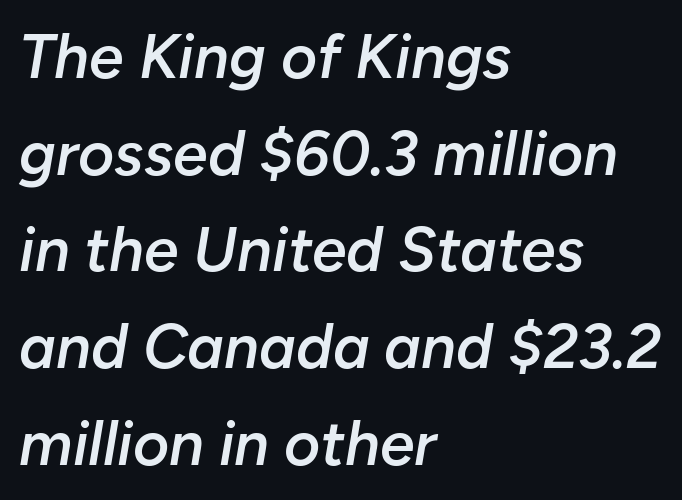
This is moderately heavy type, rendered in semibold. The type is set solid horizontally, with unmodified tracking. These lines were composed using italics. Whoever set this chose a conventional vertical rhythm. Decoration check: the copy has no underline. A typesetter would call this proportional, since set widths differ per character.
